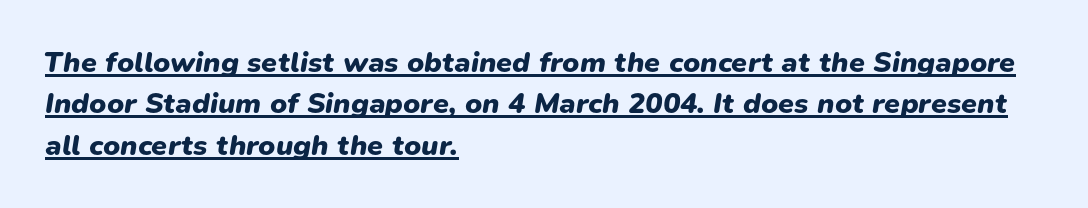
The image shows 29 px heavy type, italic (leaning right); set left-aligned, normal line spacing (1.43x), normal letter spacing, underlined; low stroke contrast and a medium x-height.
